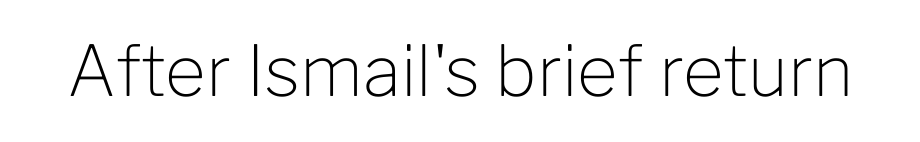
{"serif": "no", "italic": "no", "bold": "no", "weight": "light", "width": "normal", "stroke_contrast": "low", "x_height": "medium", "monospaced": "no", "underline": "no", "letter_spacing": "normal", "letter_spacing_em": 0.0, "glyph_px": 70}
